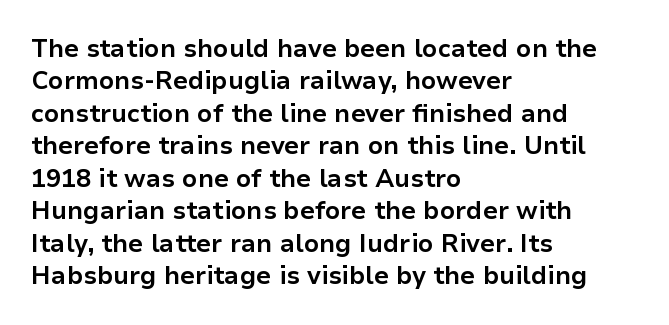
{"italic": "no", "bold": "yes", "underline": "no", "align": "left", "line_spacing": "normal", "line_spacing_ratio": 1.3, "letter_spacing": "normal", "letter_spacing_em": 0.0, "glyph_px": 25}
